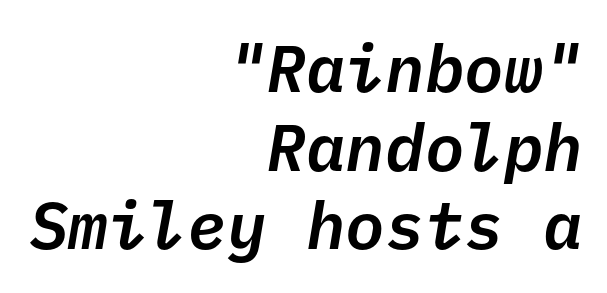
The rendering keeps characters at their native spacing. You could count columns in this text — the font is strictly monospaced. The lines are quadded right. It's the slanting kind of type. Honestly, there is no underline to notice here at all.
